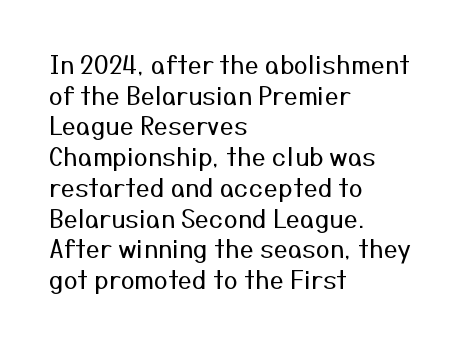
The image shows 25 px text type, upright; set left-aligned, line spacing 1.23x, normal letter spacing, not underlined.
